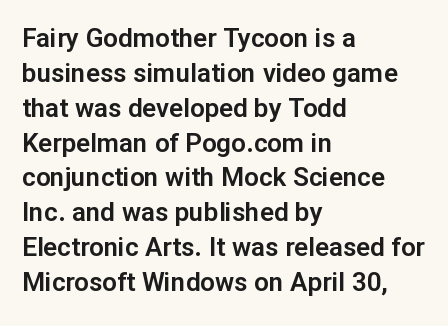
The image shows 26 px text type, upright; set left-aligned, normal line spacing (1.34x), normal letter spacing, not underlined.
